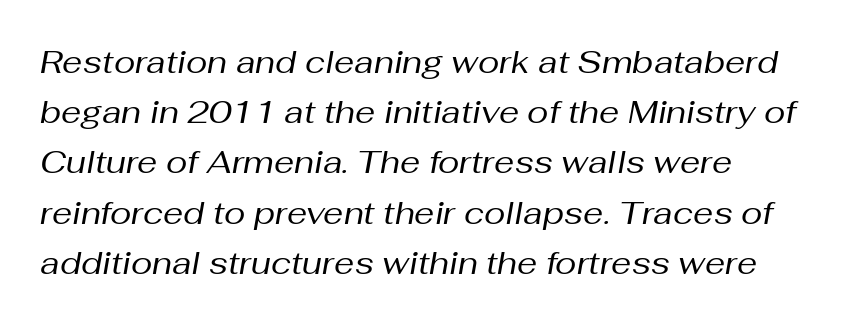
{"italic": "yes", "lean": "right", "slant_degrees": 10, "bold": "no", "weight": "regular", "width": "normal", "stroke_contrast": "medium", "x_height": "medium", "monospaced": "no", "underline": "no", "line_spacing": "normal", "line_spacing_ratio": 1.57, "letter_spacing": "normal", "letter_spacing_em": 0.0, "glyph_px": 32}
